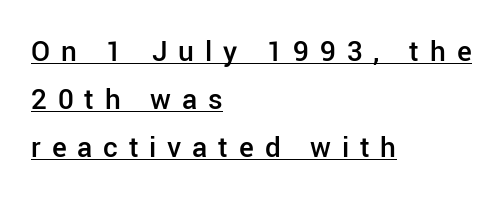
The image shows 31 px semibold sans-serif type, upright; set left-aligned, normal line spacing (1.55x), unusually wide letter spacing (+0.35 em), underlined; low stroke contrast and a medium x-height.
